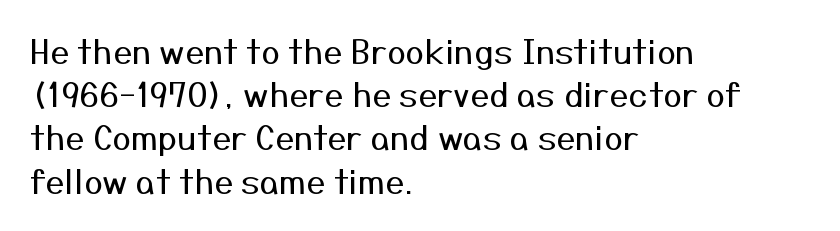
Every stem runs plumb, perpendicular to the baseline. Here the glyphs are tracked normally, forming tight word shapes. Note the varied advance widths — an 'i' is clearly narrower than an 'm'. Honestly, there is no underline to notice here at all.
